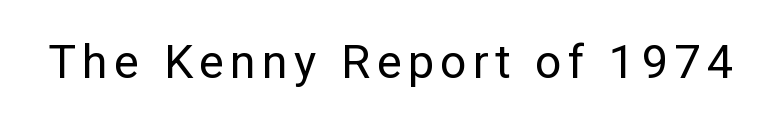
Q: Is the text bold? A: No.
Q: Is the text italic (slanted)? A: No, it is upright.
Q: Is the typeface a serif or a sans-serif typeface? A: Sans-serif.
Q: Is the text underlined? A: No.
Q: Width (condensed, normal, or wide)? A: Normal.
Q: Stroke contrast? A: Low.
Q: x-height? A: Medium.
Q: Monospaced? A: No.
